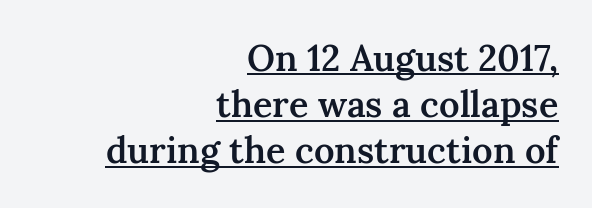
The image shows 36 px semibold serif type, upright; set right-aligned, normal line spacing (1.28x), normal letter spacing, underlined; medium stroke contrast and a medium x-height.
